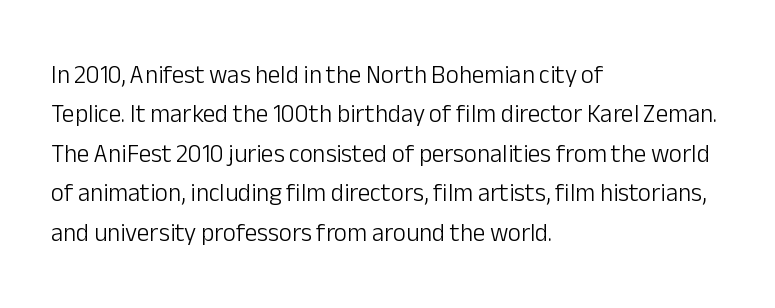
{"italic": "no", "bold": "no", "underline": "no", "align": "left", "line_spacing": "normal", "line_spacing_ratio": 1.58, "letter_spacing": "normal", "letter_spacing_em": 0.0, "glyph_px": 25}
